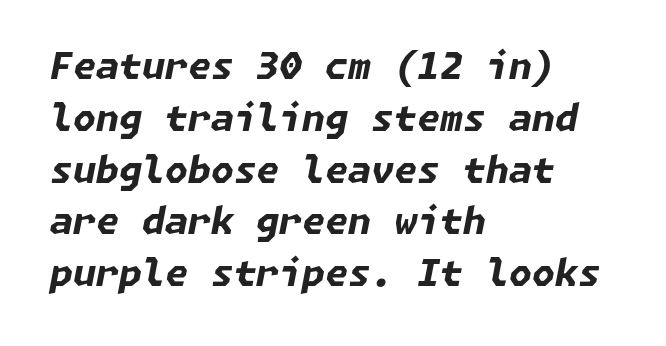
Q: Is the text bold? A: Yes.
Q: Is the text italic (slanted)? A: Yes, it leans right by about 11 degrees.
Q: Is the text underlined? A: No.
Q: How is the paragraph aligned? A: Left-aligned.
Q: Is the spacing between letters normal or unusually wide? A: Normal.
Q: Is the spacing between lines tight, normal or loose? A: Normal.
Q: Width (condensed, normal, or wide)? A: Normal.
Q: Stroke contrast? A: Low.
Q: x-height? A: Medium.
